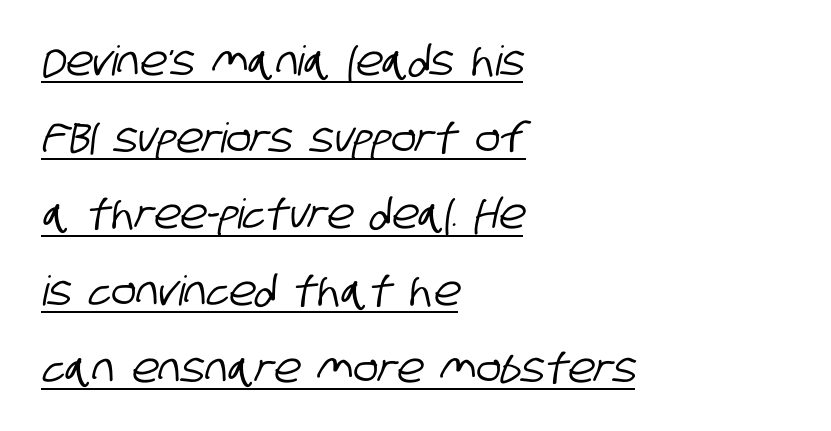
Q: Is the typeface a serif or a sans-serif typeface? A: Sans-serif.
Q: Is the text underlined? A: Yes.
Q: How is the paragraph aligned? A: Left-aligned.
Q: Is the spacing between letters normal or unusually wide? A: Normal.
Q: Width (condensed, normal, or wide)? A: Condensed.
Q: Stroke contrast? A: Low.
Q: x-height? A: Large.
Q: Monospaced? A: No.
